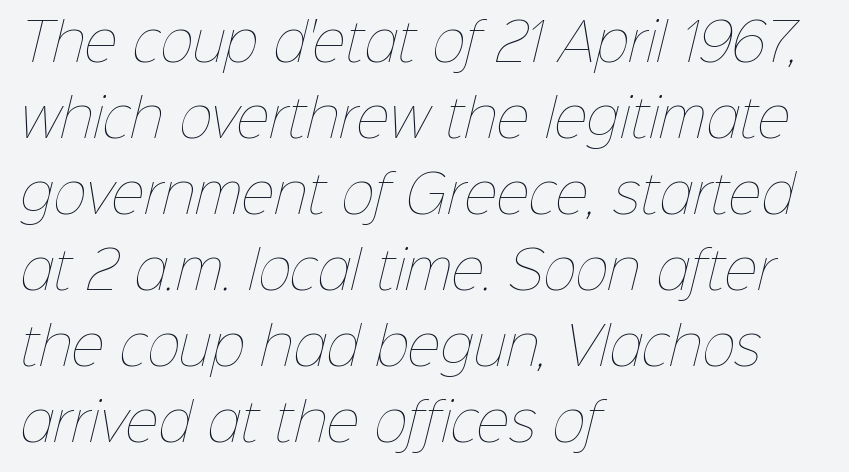
The image shows 51 px thin type; set left-aligned, normal line spacing (1.49x), normal letter spacing, not underlined; low stroke contrast and a medium x-height.
